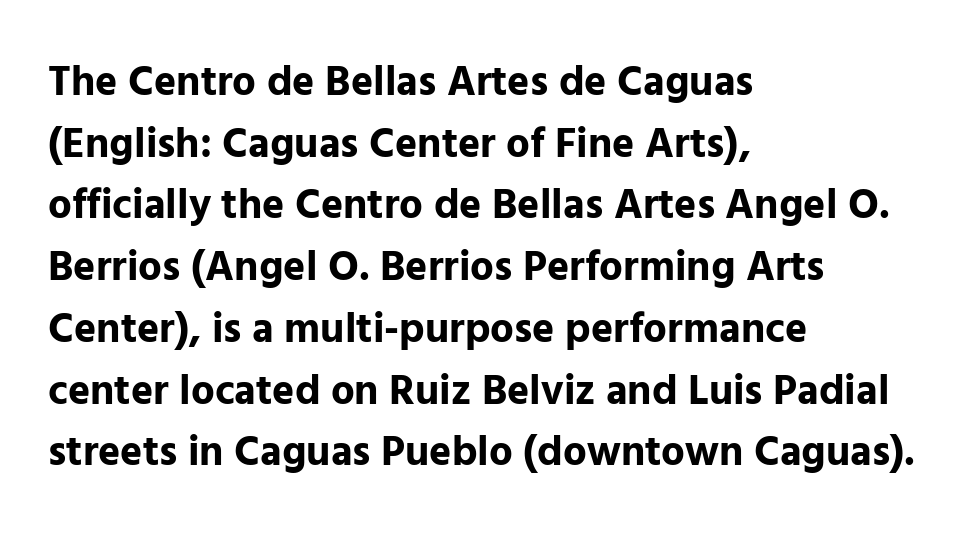
The image shows 42 px bold sans-serif type, upright; set left-aligned, normal line spacing (1.47x), normal letter spacing, not underlined; low stroke contrast and a medium x-height.
